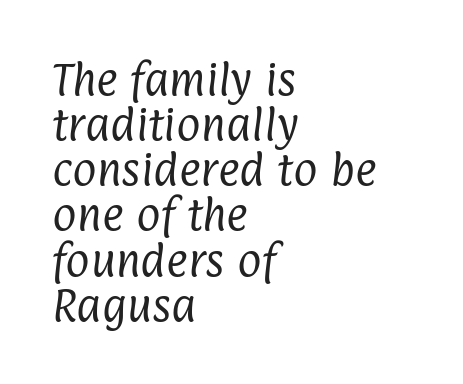
{"serif": "no", "bold": "no", "weight": "regular", "width": "condensed", "stroke_contrast": "low", "x_height": "medium", "monospaced": "no", "underline": "no", "align": "left", "line_spacing_ratio": 1.22, "letter_spacing": "normal", "letter_spacing_em": 0.0, "glyph_px": 37}
